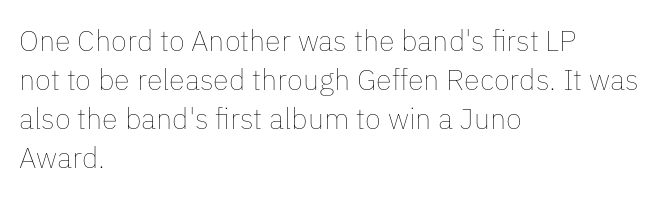
{"italic": "no", "bold": "no", "weight": "thin", "width": "normal", "stroke_contrast": "low", "x_height": "medium", "monospaced": "no", "underline": "no", "align": "left", "line_spacing": "normal", "line_spacing_ratio": 1.35, "letter_spacing": "normal", "letter_spacing_em": 0.0, "glyph_px": 29}
